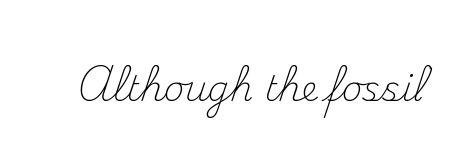
Q: Is the text bold? A: No.
Q: Is the text italic (slanted)? A: Yes.
Q: Is the typeface a serif or a sans-serif typeface? A: Serif.
Q: Is the text underlined? A: No.
Q: Is the spacing between letters normal or unusually wide? A: Normal.
Q: Width (condensed, normal, or wide)? A: Normal.
Q: Stroke contrast? A: Medium.
Q: x-height? A: Small.
Q: Monospaced? A: No.
